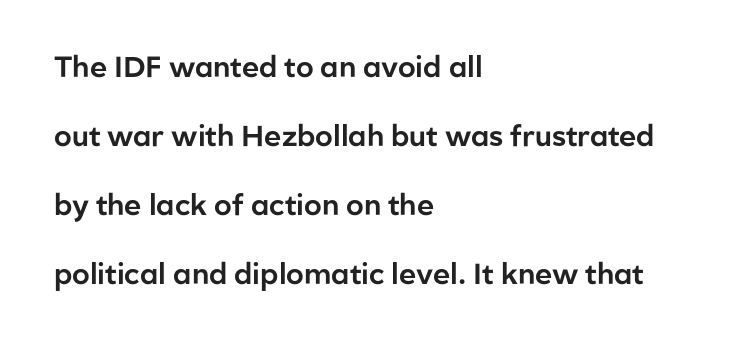
The image shows 29 px sans-serif type, upright; set left-aligned, loose line spacing (2.38x), normal letter spacing, not underlined; low stroke contrast and a medium x-height.
